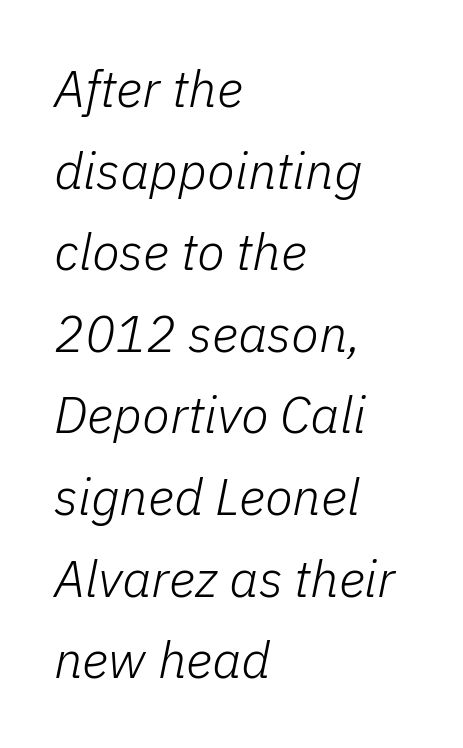
The image shows 51 px light type, italic (leaning right); set left-aligned, normal line spacing (1.6x), normal letter spacing, not underlined; low stroke contrast and a medium x-height.
